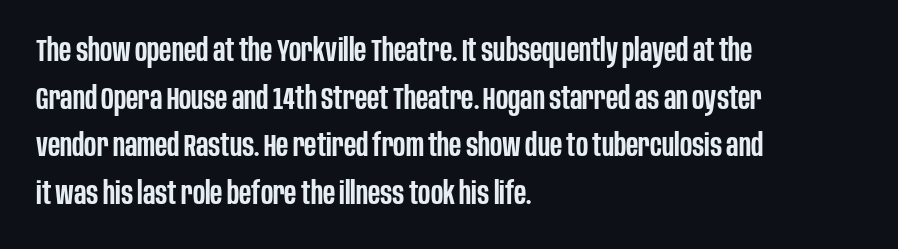
Q: Is the text bold? A: Semi-bold.
Q: Is the text italic (slanted)? A: No, it is upright.
Q: Is the typeface a serif or a sans-serif typeface? A: Sans-serif.
Q: Is the text underlined? A: No.
Q: How is the paragraph aligned? A: Left-aligned.
Q: Is the spacing between letters normal or unusually wide? A: Normal.
Q: Is the spacing between lines tight, normal or loose? A: Normal.
Q: Width (condensed, normal, or wide)? A: Condensed.
Q: Stroke contrast? A: Low.
Q: x-height? A: Large.
Q: Monospaced? A: No.
